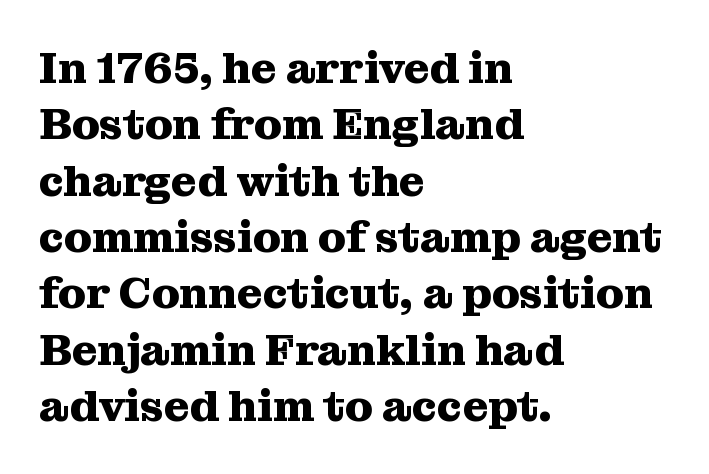
Its strokes are broad and dark, the hallmark of bold type. Proportional: the letters do not fall into vertical columns. Does the type have serifs? Yes, each stem ends in a small foot. Nothing unusual about the tracking: characters are spaced as the font intends.
